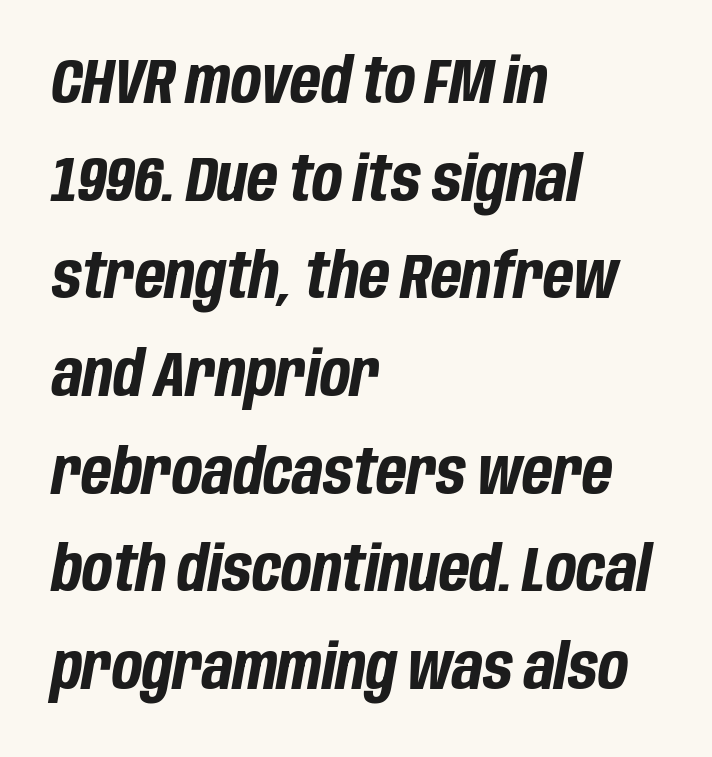
The image shows 63 px bold, condensed type, italic (leaning right); set left-aligned, normal line spacing (1.55x), normal letter spacing, not underlined; low stroke contrast and a large x-height.
